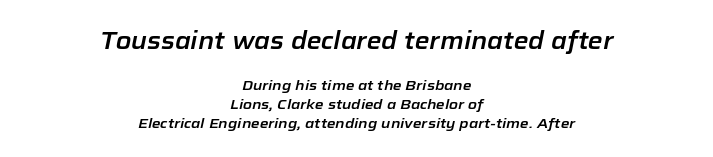
The image shows 24 px text type, italic (leaning right); set centered, normal line spacing (1.39x), normal letter spacing, not underlined; the first (top) block is 1.71x larger.
